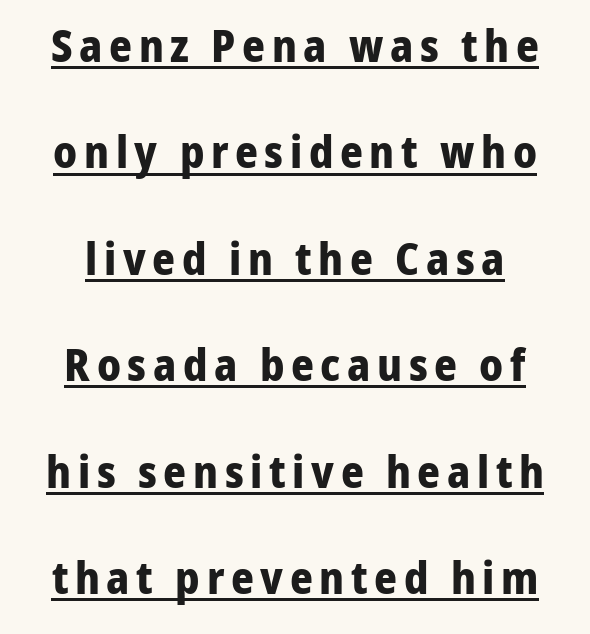
Q: Is the text bold? A: Yes.
Q: Is the text italic (slanted)? A: No, it is upright.
Q: Is the typeface a serif or a sans-serif typeface? A: Sans-serif.
Q: Is the text underlined? A: Yes.
Q: How is the paragraph aligned? A: Centered.
Q: Is the spacing between lines tight, normal or loose? A: Loose.
Q: Width (condensed, normal, or wide)? A: Normal.
Q: Stroke contrast? A: Low.
Q: x-height? A: Medium.
Q: Monospaced? A: No.
